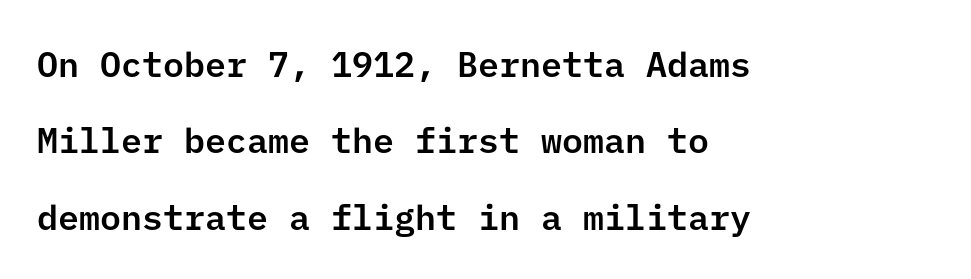
The image shows 35 px sans-serif type, upright; set left-aligned, loose line spacing (2.18x), normal letter spacing, not underlined; low stroke contrast and a medium x-height.
